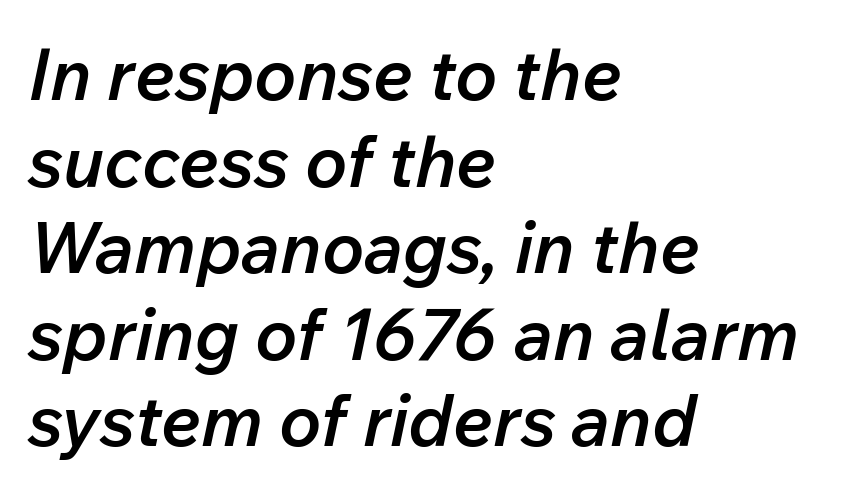
Only glyphs here, with clear space below each row. Between one letter and the next there's only the usual sliver of space. Line starts are locked; line ends wander. Quick note: italic. A fair bit of extra ink — the face is semibold, not bold.
